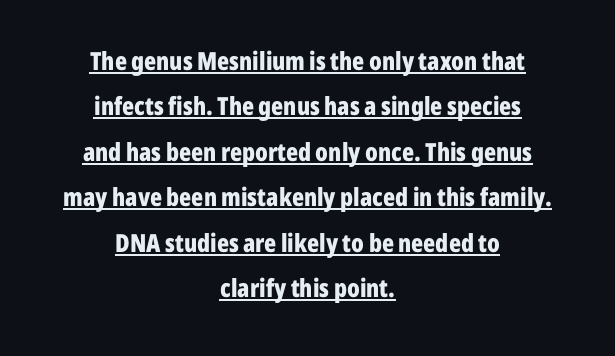
{"italic": "no", "bold": "yes", "underline": "yes", "align": "center", "line_spacing_ratio": 1.82, "letter_spacing": "normal", "letter_spacing_em": 0.0, "glyph_px": 25}
